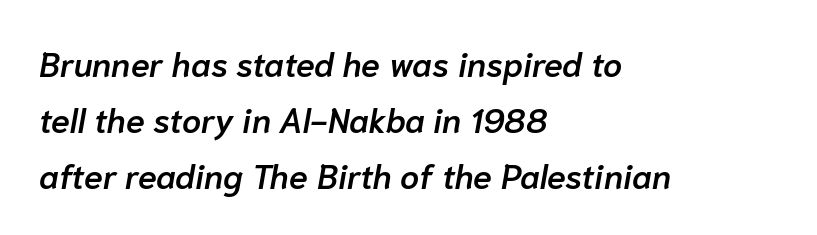
The image shows 34 px semibold type, italic (leaning right); set left-aligned, normal line spacing (1.64x), normal letter spacing, not underlined; low stroke contrast and a medium x-height.
